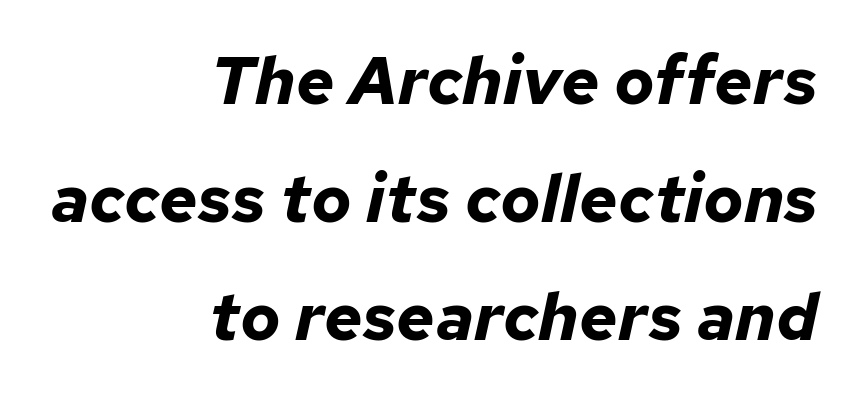
{"italic": "yes", "lean": "right", "slant_degrees": 12, "bold": "yes", "weight": "bold", "width": "normal", "stroke_contrast": "low", "x_height": "medium", "monospaced": "no", "underline": "no", "align": "right", "line_spacing_ratio": 1.76, "letter_spacing": "normal", "letter_spacing_em": 0.0, "glyph_px": 67}
